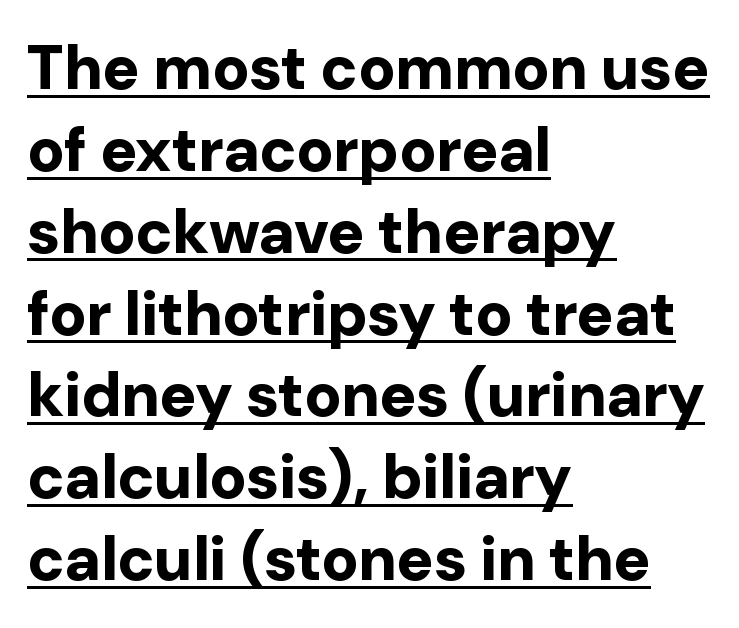
Q: Is the text bold? A: Yes.
Q: Is the text italic (slanted)? A: No, it is upright.
Q: Is the typeface a serif or a sans-serif typeface? A: Sans-serif.
Q: Is the text underlined? A: Yes.
Q: How is the paragraph aligned? A: Left-aligned.
Q: Is the spacing between letters normal or unusually wide? A: Normal.
Q: Is the spacing between lines tight, normal or loose? A: Normal.
Q: Width (condensed, normal, or wide)? A: Normal.
Q: Stroke contrast? A: Low.
Q: x-height? A: Medium.
Q: Monospaced? A: No.
